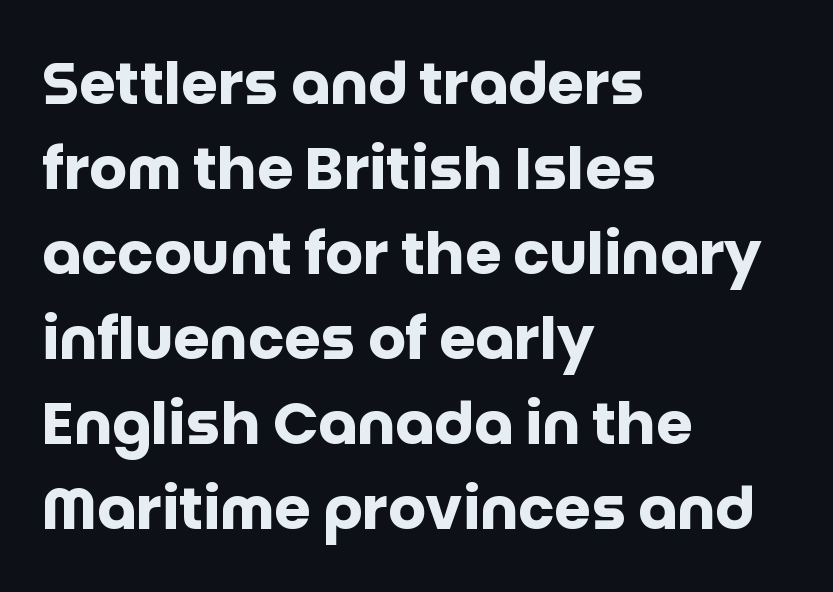
The image shows 59 px heavy sans-serif type, upright; set left-aligned, normal line spacing (1.44x), normal letter spacing, not underlined; low stroke contrast and a large x-height.
